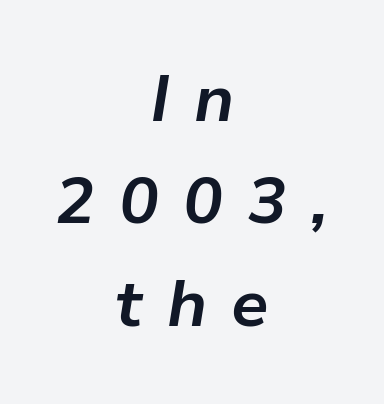
{"italic": "yes", "lean": "right", "slant_degrees": 9, "bold": "yes", "weight": "bold", "width": "normal", "stroke_contrast": "low", "x_height": "medium", "monospaced": "no", "underline": "no", "align": "center", "line_spacing": "normal", "line_spacing_ratio": 1.55, "letter_spacing": "wide", "letter_spacing_em": 0.37, "glyph_px": 66}
